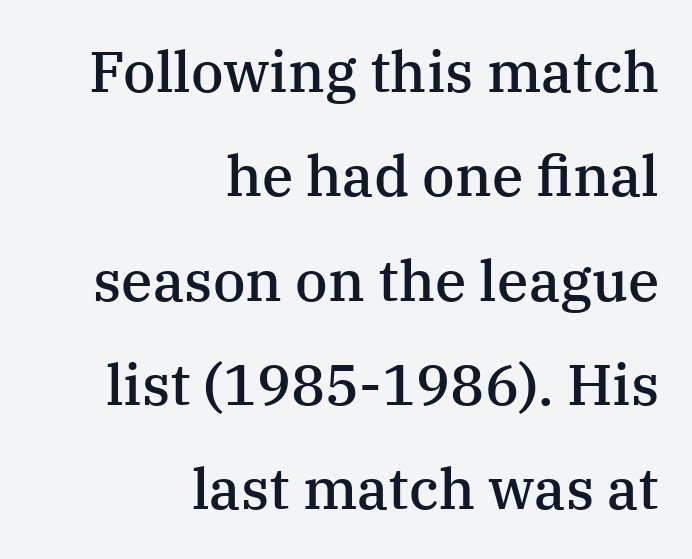
The image shows 57 px semibold serif type, upright; set right-aligned, line spacing 1.83x, normal letter spacing, not underlined; medium stroke contrast and a medium x-height.
